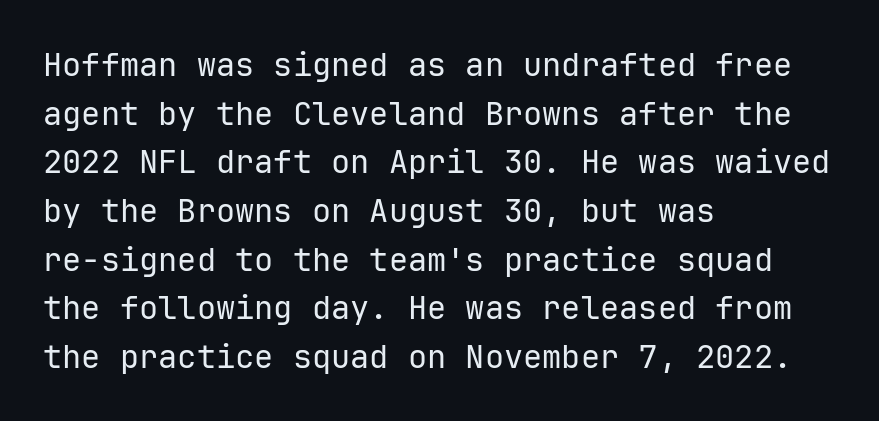
{"serif": "no", "italic": "no", "bold": "no", "weight": "regular", "width": "normal", "stroke_contrast": "low", "x_height": "medium", "underline": "no", "align": "left", "line_spacing": "normal", "line_spacing_ratio": 1.52, "letter_spacing": "normal", "letter_spacing_em": 0.0, "glyph_px": 32}
